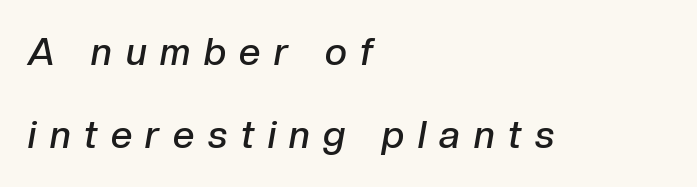
The image shows 38 px semibold type, italic (leaning right); set left-aligned, loose line spacing (2.19x), unusually wide letter spacing (+0.36 em), not underlined; low stroke contrast and a medium x-height.
